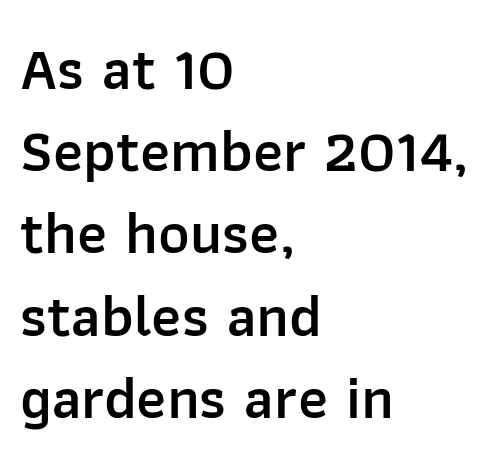
Observe the absence of serifs on each vertical stroke in this sample. The rendering anchors every line to the left-hand side. The tracking reads as untouched default to a designer's eye. Has an underline been added? It has not. Firm but not heavy-handed strokes: this text is semibold. Whoever set this chose a conventional vertical rhythm.
